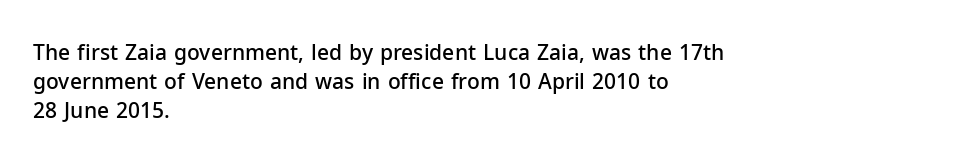
Q: Is the text bold? A: Semi-bold.
Q: Is the text italic (slanted)? A: No, it is upright.
Q: Is the text underlined? A: No.
Q: How is the paragraph aligned? A: Left-aligned.
Q: Is the spacing between letters normal or unusually wide? A: Normal.
Q: Is the spacing between lines tight, normal or loose? A: Normal.
